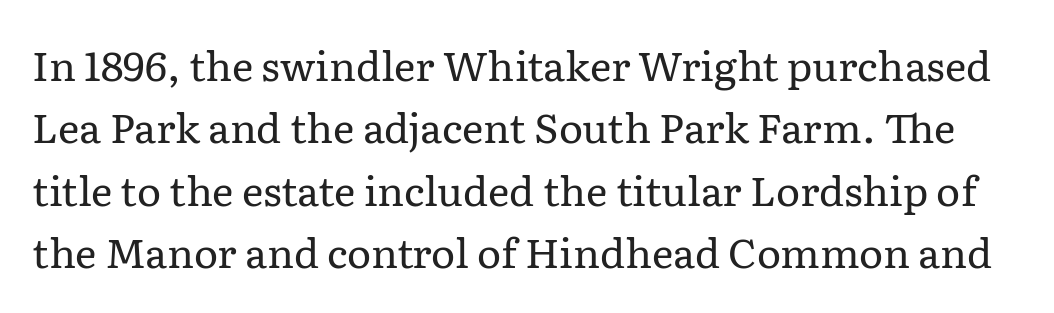
Honestly, the row spacing looks completely unremarkable. Tall strokes in this sample are plumb rather than angled. The rendering shows small feet on the letterforms — a serif design. Between one letter and the next there's only the usual sliver of space. The foot of each line stays bare and open. Spacing verdict: proportional, widths tailored to each character.
